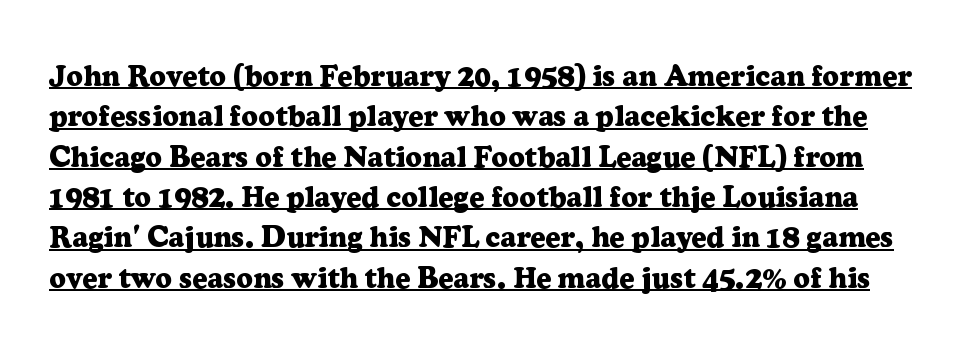
{"serif": "yes", "italic": "no", "bold": "yes", "weight": "heavy", "width": "normal", "stroke_contrast": "low", "x_height": "medium", "monospaced": "no", "underline": "yes", "line_spacing": "normal", "line_spacing_ratio": 1.39, "letter_spacing": "normal", "letter_spacing_em": 0.0, "glyph_px": 29}
